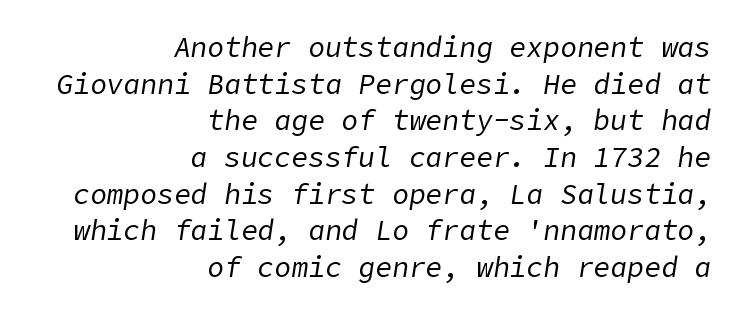
The foot of each line stays bare and open. A light-to-regular cut is what we see here. Leading: standard. Each word holds together tightly as a unit, with standard inter-letter gaps. The rag falls on the left side of this text block.
